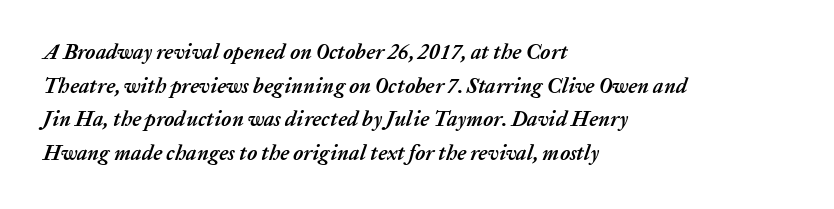
The image shows 21 px bold type, italic (leaning right); set left-aligned, normal line spacing (1.6x), normal letter spacing, not underlined.
